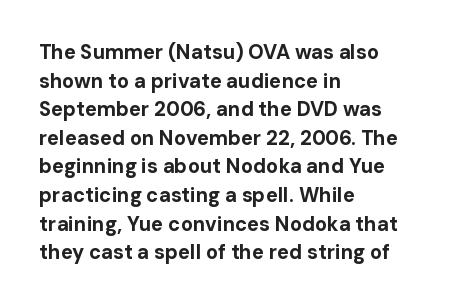
This sample uses an upright cut, with every glyph sitting square on the baseline. Only glyphs here, with clear space below each row. Visually the block forms a straight wall on the left and a jagged coastline on the right. Its strokes are broad and dark, the hallmark of bold type. This block has exactly the height ordinary leading produces. The passage shown has conventional tracking throughout.
